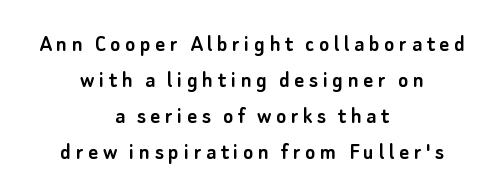
The image shows 24 px text type, upright; set centered, normal line spacing (1.5x), not underlined.
